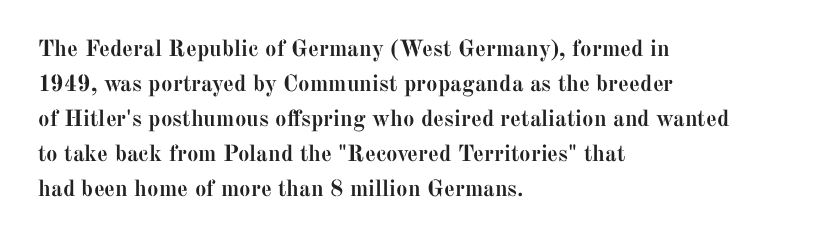
The image shows 23 px bold type, upright; set left-aligned, normal line spacing (1.52x), normal letter spacing, not underlined.
